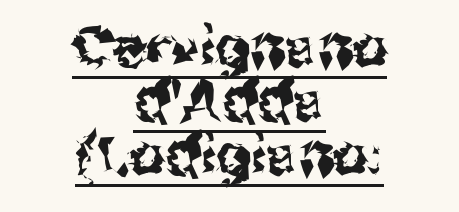
The image shows 56 px sans-serif type, upright; set centered, tight line spacing (0.96x), normal letter spacing, underlined; medium stroke contrast and a medium x-height.
